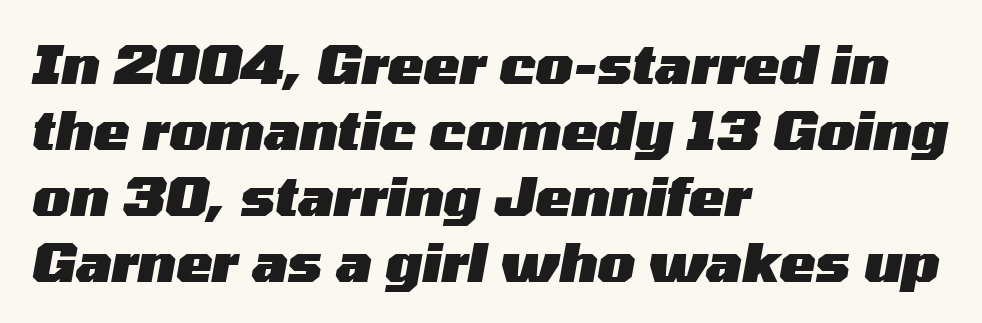
The image shows 54 px heavy, wide type, italic (leaning right); set left-aligned, line spacing 1.22x, normal letter spacing, not underlined; medium stroke contrast and a medium x-height.
